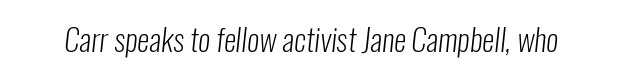
{"serif": "no", "bold": "no", "weight": "light", "width": "condensed", "stroke_contrast": "low", "x_height": "medium", "monospaced": "no", "underline": "no", "letter_spacing": "normal", "letter_spacing_em": 0.0, "glyph_px": 31}
